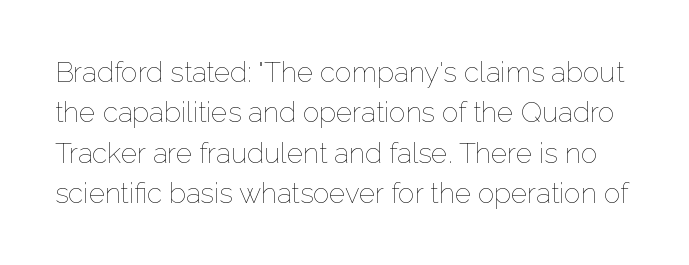
Look at the tracking — it's just the regular setting, nothing added. The letterforms sit at book weight or below. Whoever set this chose a conventional vertical rhythm. Words float on clear page, feet unadorned. The rendering uses natural spacing where letterforms have individual widths.
